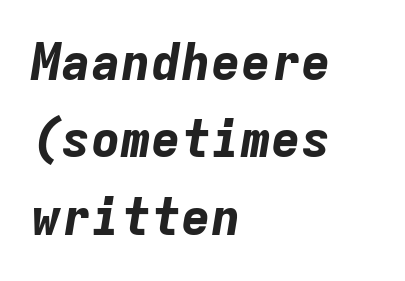
{"italic": "yes", "lean": "right", "slant_degrees": 9, "bold": "yes", "weight": "bold", "width": "normal", "stroke_contrast": "low", "x_height": "medium", "monospaced": "yes", "underline": "no", "align": "left", "line_spacing": "normal", "line_spacing_ratio": 1.55, "letter_spacing": "normal", "letter_spacing_em": 0.0, "glyph_px": 50}
